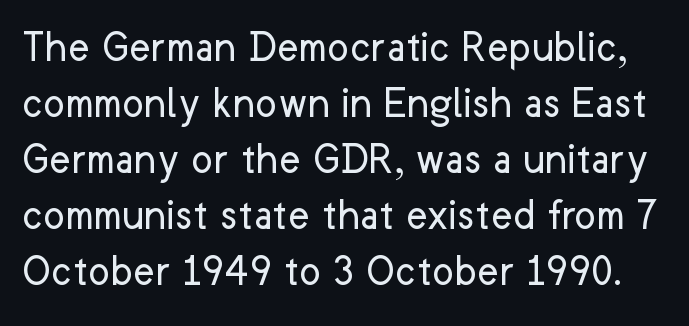
You could not count columns in this text — the font is proportionally spaced. Think standard paragraph weight, or any step lighter than that. This sample uses a sans-serif face. Unlike italic type, these characters show no tilt at all.
